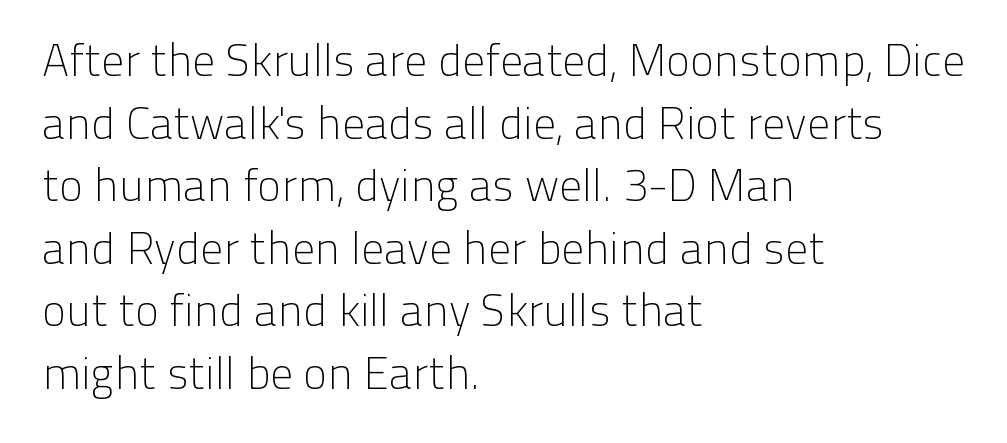
{"serif": "no", "italic": "no", "bold": "no", "weight": "light", "width": "normal", "stroke_contrast": "low", "x_height": "medium", "monospaced": "no", "underline": "no", "align": "left", "line_spacing": "normal", "line_spacing_ratio": 1.39, "letter_spacing": "normal", "letter_spacing_em": 0.0, "glyph_px": 45}
